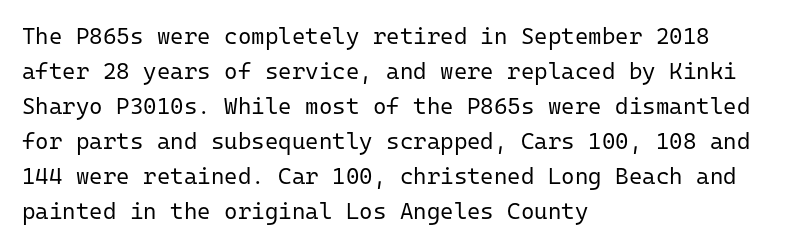
{"italic": "no", "bold": "no", "underline": "no", "align": "left", "line_spacing": "normal", "line_spacing_ratio": 1.52, "letter_spacing": "normal", "letter_spacing_em": 0.0, "glyph_px": 23}
